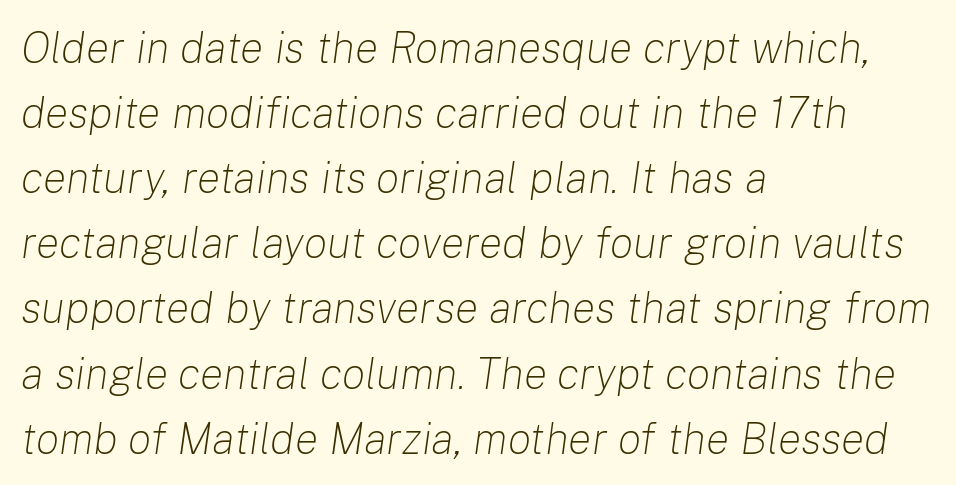
{"italic": "yes", "lean": "right", "slant_degrees": 8, "bold": "no", "weight": "light", "width": "normal", "stroke_contrast": "low", "x_height": "medium", "monospaced": "no", "underline": "no", "align": "left", "line_spacing": "normal", "line_spacing_ratio": 1.48, "letter_spacing": "normal", "letter_spacing_em": 0.0, "glyph_px": 44}
